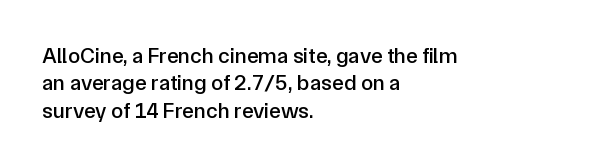
The image shows 22 px text type, upright; set left-aligned, normal line spacing (1.25x), normal letter spacing, not underlined.
